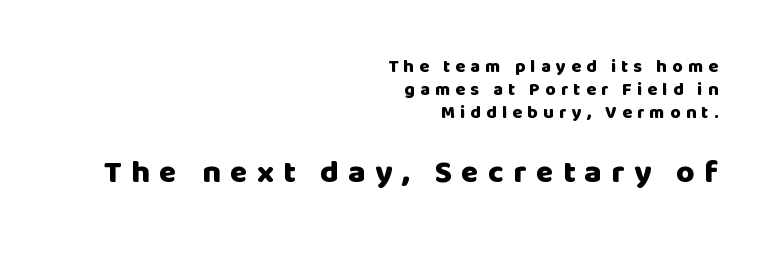
The image shows 32 px heavy sans-serif type, upright; set right-aligned, normal line spacing (1.28x), unusually wide letter spacing (+0.29 em), not underlined; the second (bottom) block is 1.78x larger; low stroke contrast and a large x-height.
